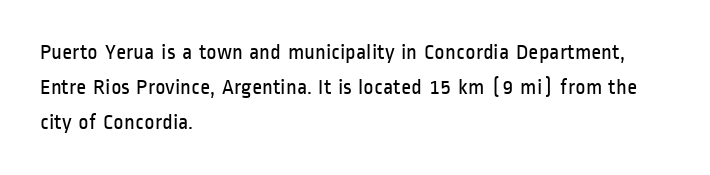
Every stem runs plumb, perpendicular to the baseline. Ink coverage per letter is moderate at most. Does extra space separate the letters? No, they use regular spacing. Line starts are locked; line ends wander. If you measured baseline to baseline, you'd find a middling distance.
